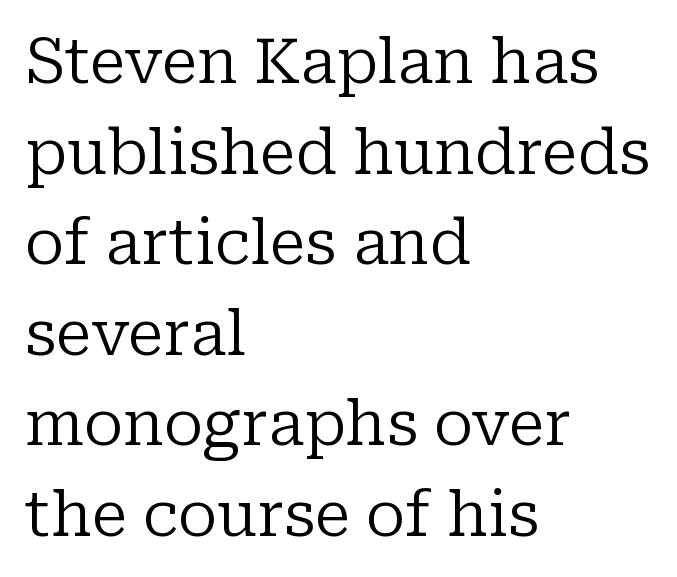
Character widths vary here, with narrow letters taking less room than wide ones. No word sits above an underline. This block has exactly the height ordinary leading produces. Notice how the stems are strictly vertical — no italics here. Visually the block forms a straight wall on the left and a jagged coastline on the right. These lines are composed in type with serifs.
